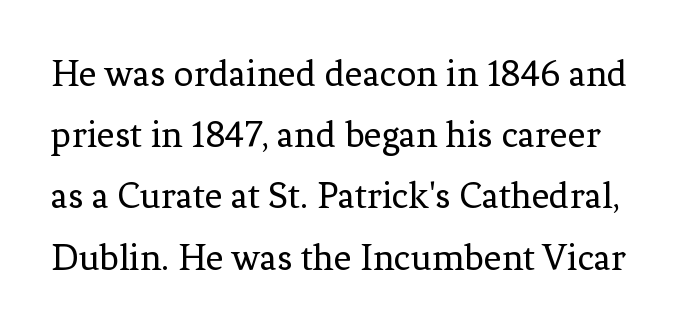
Tall strokes in this sample are plumb rather than angled. The passage shown is not underscored anywhere. Here the glyphs are tracked normally, forming tight word shapes. I'd call this a serif setting — the letters wear small feet. The letters advance in unequal steps, a hallmark of proportional type.
